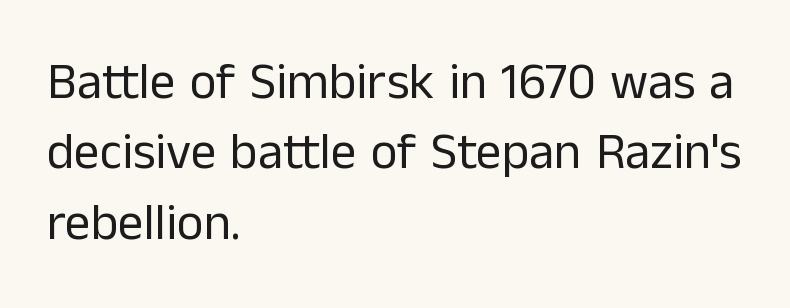
The font's upright variant was chosen for this text. Casual observation: everything's shoved over to the left. The passage shown is typed in a proportional face where columns would drift. No extra tracking has been applied to these lines.
